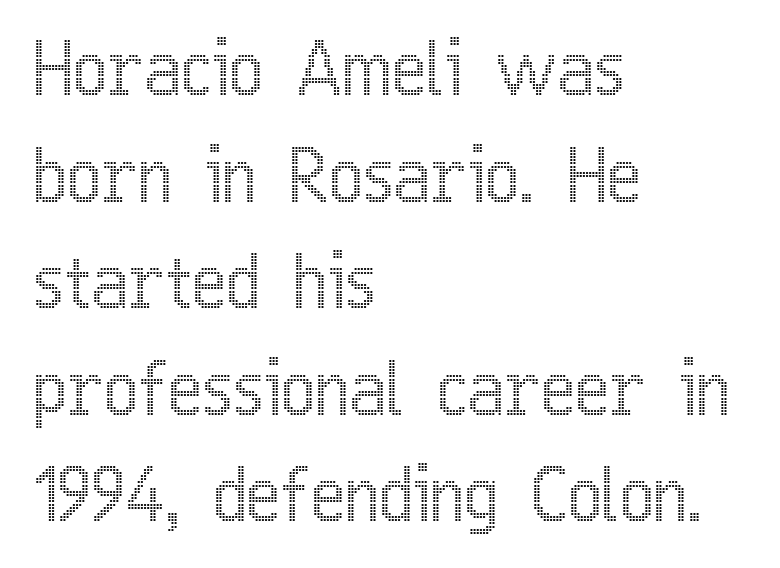
The image shows 73 px condensed type, upright; set left-aligned, normal line spacing (1.46x), normal letter spacing, not underlined; a medium x-height.
